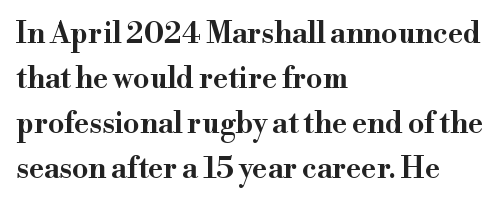
Q: Is the text italic (slanted)? A: No, it is upright.
Q: Is the typeface a serif or a sans-serif typeface? A: Serif.
Q: Is the text underlined? A: No.
Q: How is the paragraph aligned? A: Left-aligned.
Q: Is the spacing between letters normal or unusually wide? A: Normal.
Q: Is the spacing between lines tight, normal or loose? A: Normal.
Q: Width (condensed, normal, or wide)? A: Wide.
Q: Stroke contrast? A: High.
Q: x-height? A: Small.
Q: Monospaced? A: No.
